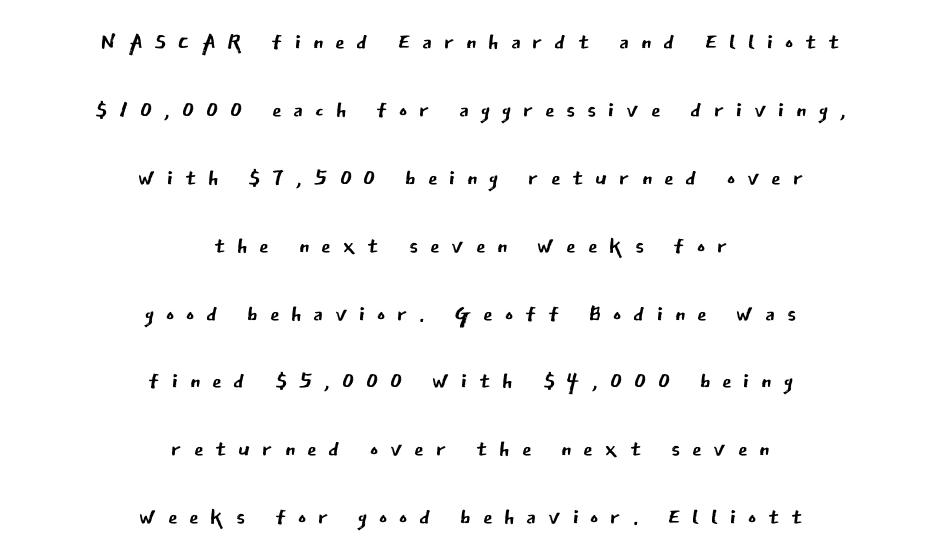
This sample uses expanded letter spacing, leaving extra air between glyphs. Ascenders rise straight up at ninety degrees. Line starts and ends both wander, symmetrically. Lines of text with bare space underneath.
